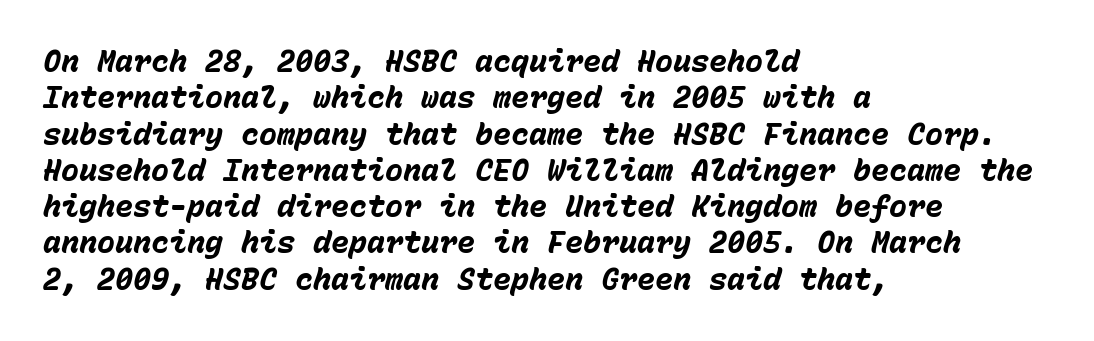
The image shows 30 px heavy type, italic (leaning right), monospaced; set left-aligned, line spacing 1.21x, normal letter spacing, not underlined; low stroke contrast and a medium x-height.
